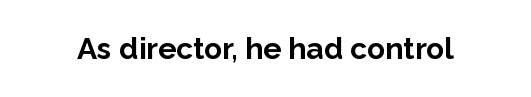
The image shows 30 px bold sans-serif type, upright; set normal letter spacing, not underlined; low stroke contrast and a medium x-height.
